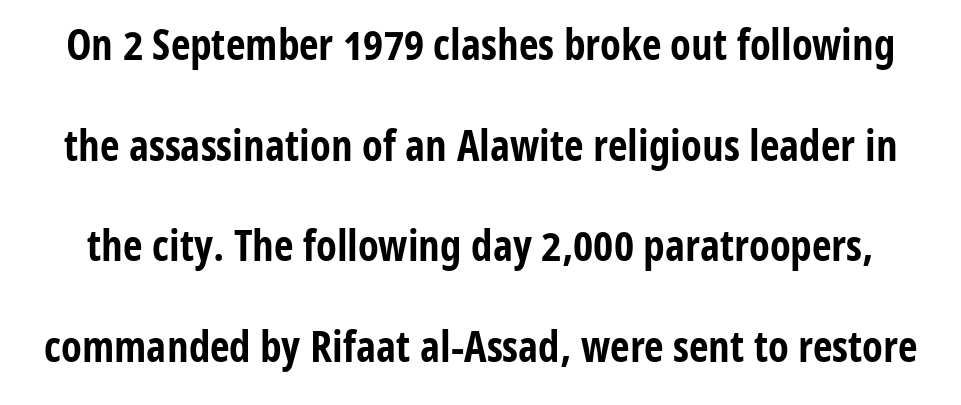
{"serif": "no", "italic": "no", "bold": "yes", "weight": "bold", "width": "condensed", "stroke_contrast": "low", "x_height": "medium", "monospaced": "no", "underline": "no", "line_spacing": "loose", "line_spacing_ratio": 2.34, "letter_spacing": "normal", "letter_spacing_em": 0.0, "glyph_px": 43}
